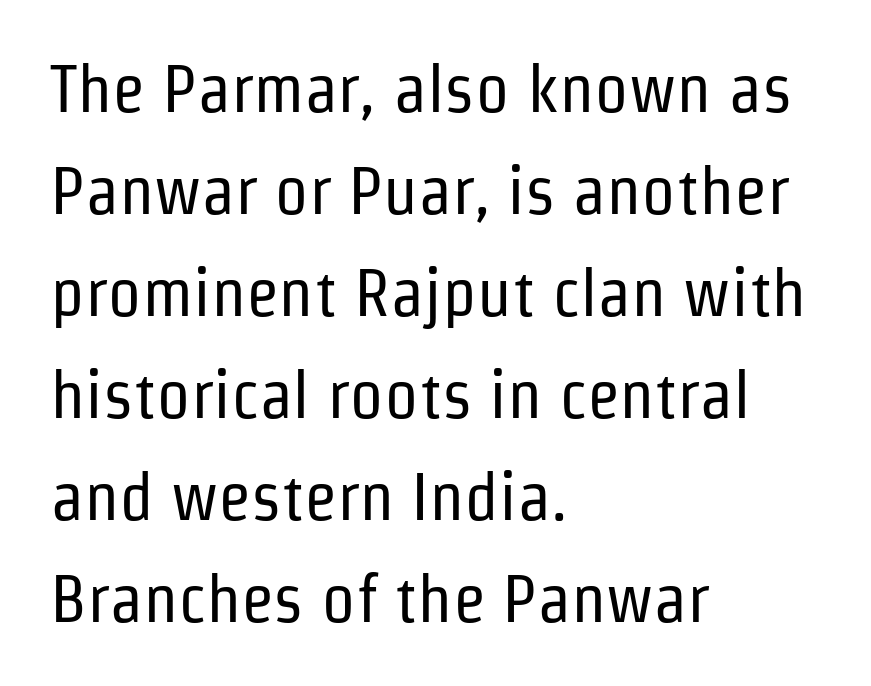
The space between consecutive lines is moderate. Letter spacing: default. If you drew a line through each stem, it would be perfectly vertical. A typesetter would call this proportional, since set widths differ per character. Where is the straight margin? On the left. Descender tails drop into unmarked territory.
